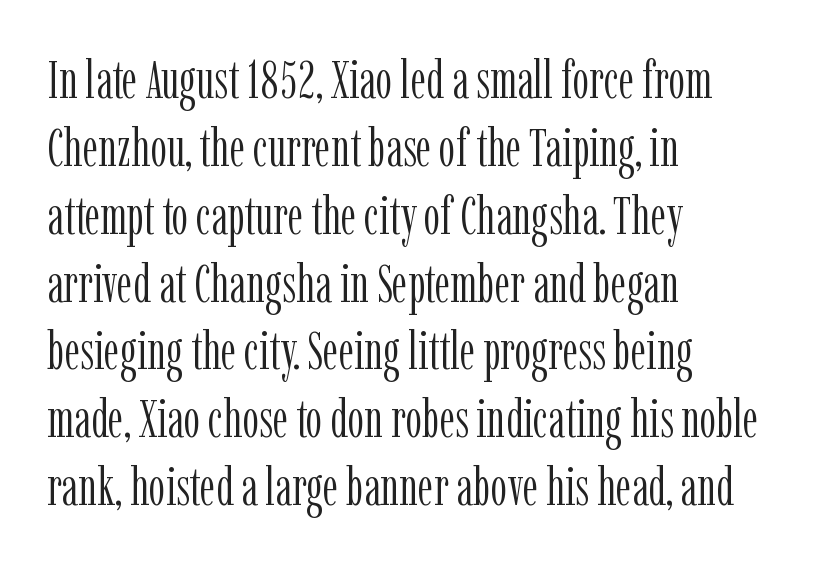
{"serif": "yes", "italic": "no", "bold": "no", "weight": "light", "width": "condensed", "stroke_contrast": "low", "x_height": "medium", "monospaced": "no", "underline": "no", "align": "left", "line_spacing": "normal", "line_spacing_ratio": 1.28, "letter_spacing": "normal", "letter_spacing_em": 0.0, "glyph_px": 53}
